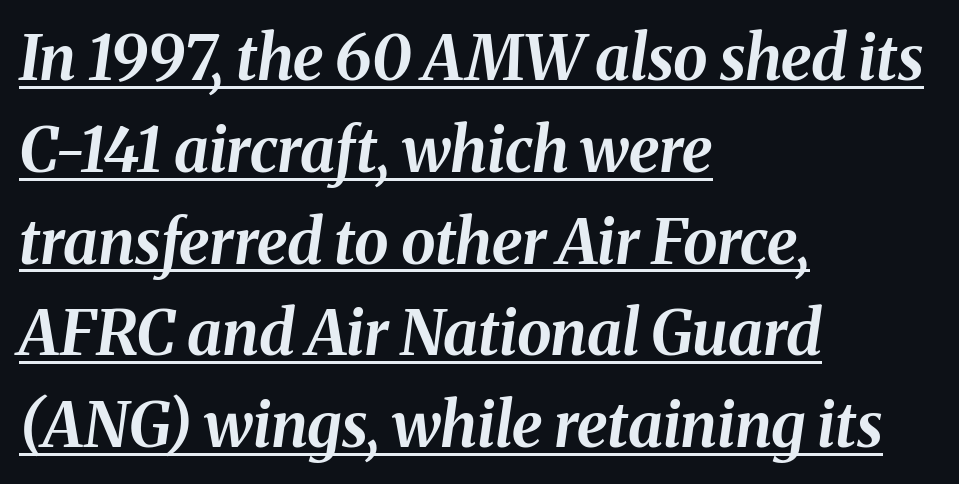
Q: Is the text bold? A: Yes.
Q: Is the text italic (slanted)? A: Yes, it leans right by about 8 degrees.
Q: Is the text underlined? A: Yes.
Q: How is the paragraph aligned? A: Left-aligned.
Q: Is the spacing between letters normal or unusually wide? A: Normal.
Q: Is the spacing between lines tight, normal or loose? A: Normal.
Q: Width (condensed, normal, or wide)? A: Normal.
Q: Stroke contrast? A: Medium.
Q: x-height? A: Medium.
Q: Monospaced? A: No.
